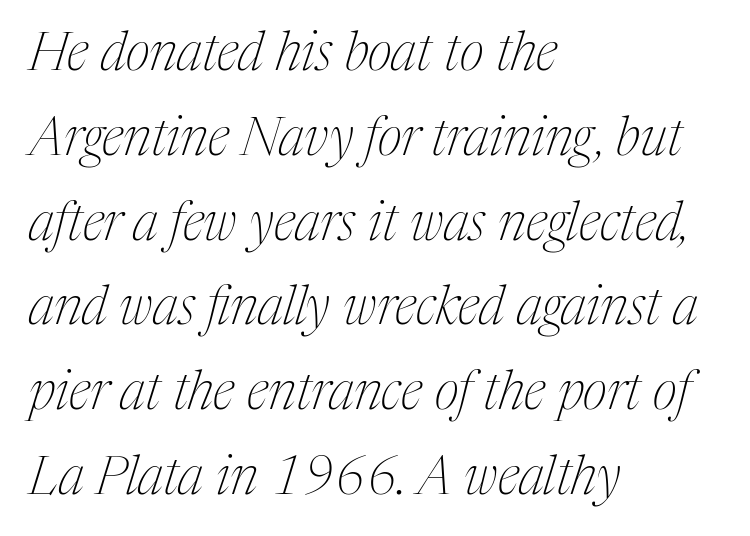
The letters advance in unequal steps, a hallmark of proportional type. Are there feet on the stems? There are — it's a serif. Is there much room between lines? A standard amount, neither cramped nor airy. Only glyphs here, with clear space below each row.
